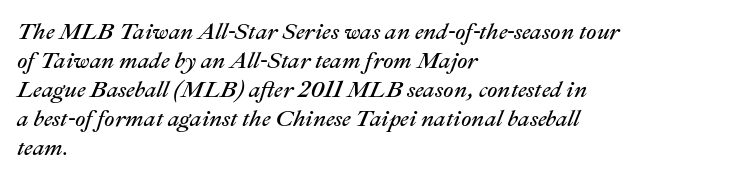
The image shows 23 px text type, italic (leaning right); set left-aligned, normal line spacing (1.26x), normal letter spacing, not underlined.
